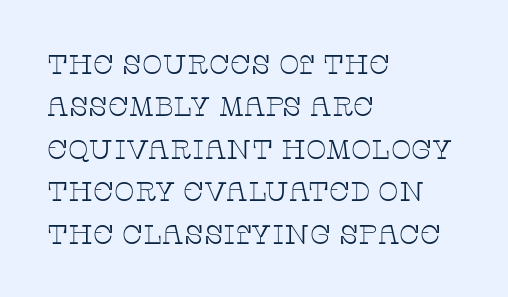
Characters follow at the spacing the type designer built in. Where is the straight margin? On the left. Weight: regular or lighter. Check the space under the baseline: it is left empty. Each new line begins a customary step beneath the previous one.
